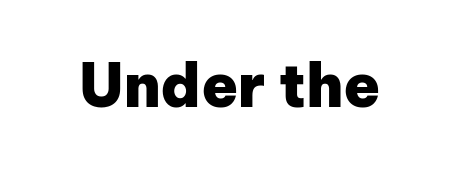
The image shows 60 px heavy sans-serif type, upright; set normal letter spacing, not underlined; low stroke contrast and a medium x-height.
